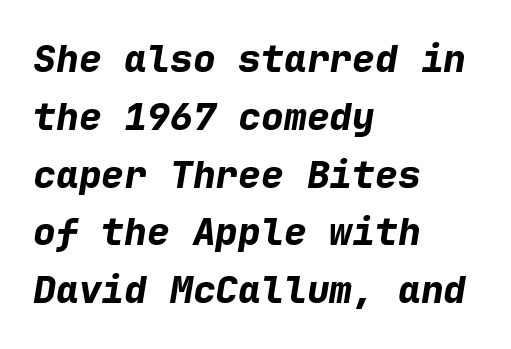
Chunky letters — that's bold for sure. The axis of the letterforms is tilted away from vertical. These lines stack with their left ends in a neat column. Only glyphs here, with clear space below each row. This sample has the even, mechanical cadence of fixed-width lettering.
